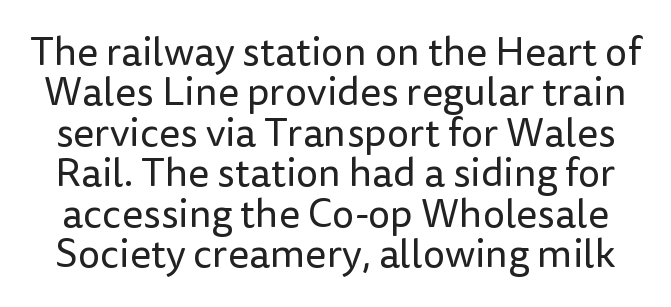
The rendering keeps characters at their native spacing. This is not heavy type; no bold has been used. Reading down the column, the eye jumps only a short way to each next line. Underline: absent. No feet cap the strokes, marking this as sans-serif type.
